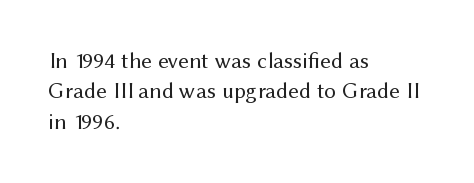
{"italic": "no", "bold": "no", "underline": "no", "align": "left", "line_spacing": "normal", "line_spacing_ratio": 1.32, "letter_spacing": "normal", "letter_spacing_em": 0.0, "glyph_px": 23}
